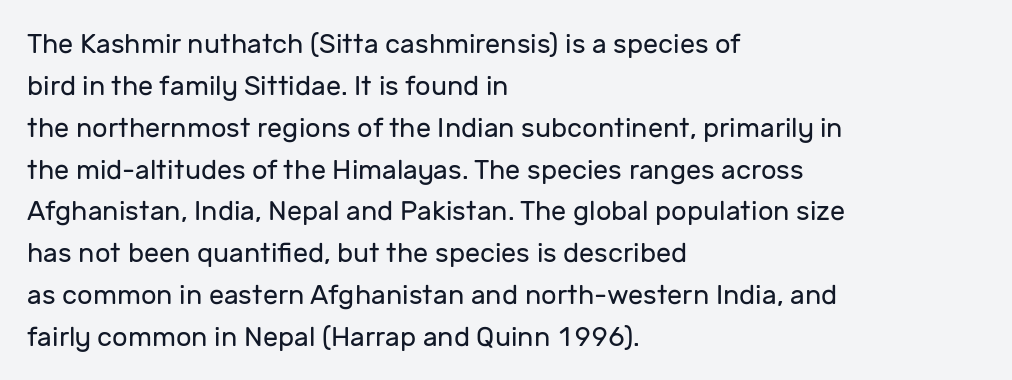
Q: Is the text bold? A: No.
Q: Is the text italic (slanted)? A: No, it is upright.
Q: Is the text underlined? A: No.
Q: How is the paragraph aligned? A: Left-aligned.
Q: Is the spacing between letters normal or unusually wide? A: Normal.
Q: Is the spacing between lines tight, normal or loose? A: Normal.
